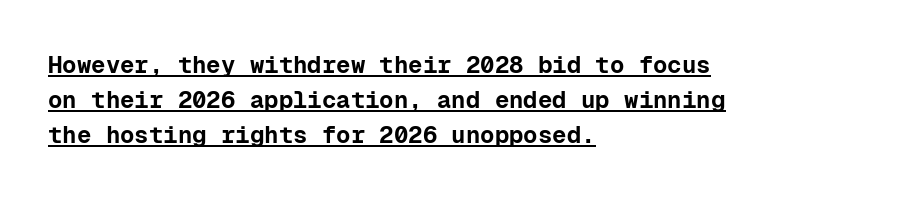
Whoever set this chose a conventional vertical rhythm. Its strokes are broad and dark, the hallmark of bold type. The rendering keeps characters at their native spacing. Underlined type.
